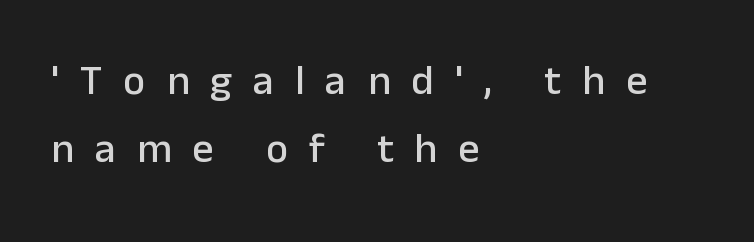
{"serif": "no", "italic": "no", "width": "normal", "stroke_contrast": "low", "x_height": "medium", "monospaced": "no", "underline": "no", "align": "left", "line_spacing": "normal", "line_spacing_ratio": 1.62, "letter_spacing": "wide", "letter_spacing_em": 0.5, "glyph_px": 42}
